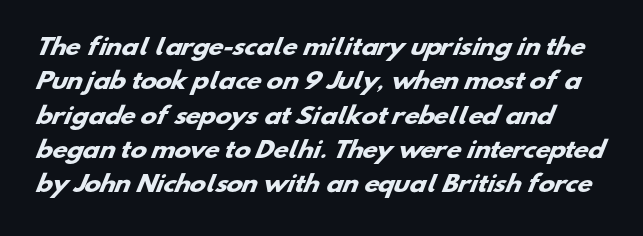
The image shows 22 px bold type; set normal line spacing (1.56x), normal letter spacing, not underlined.
